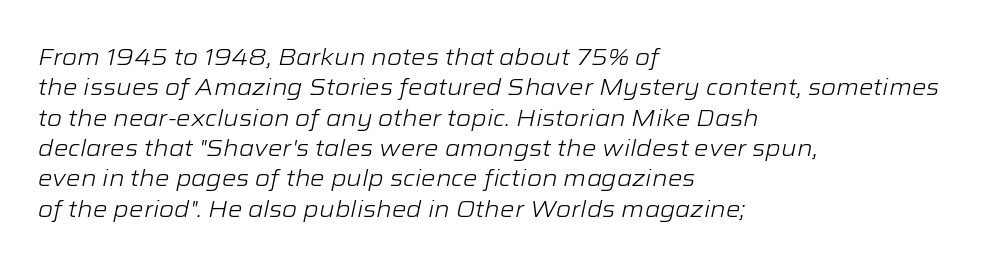
The image shows 23 px text type, italic (leaning right); set left-aligned, normal line spacing (1.32x), normal letter spacing, not underlined.
